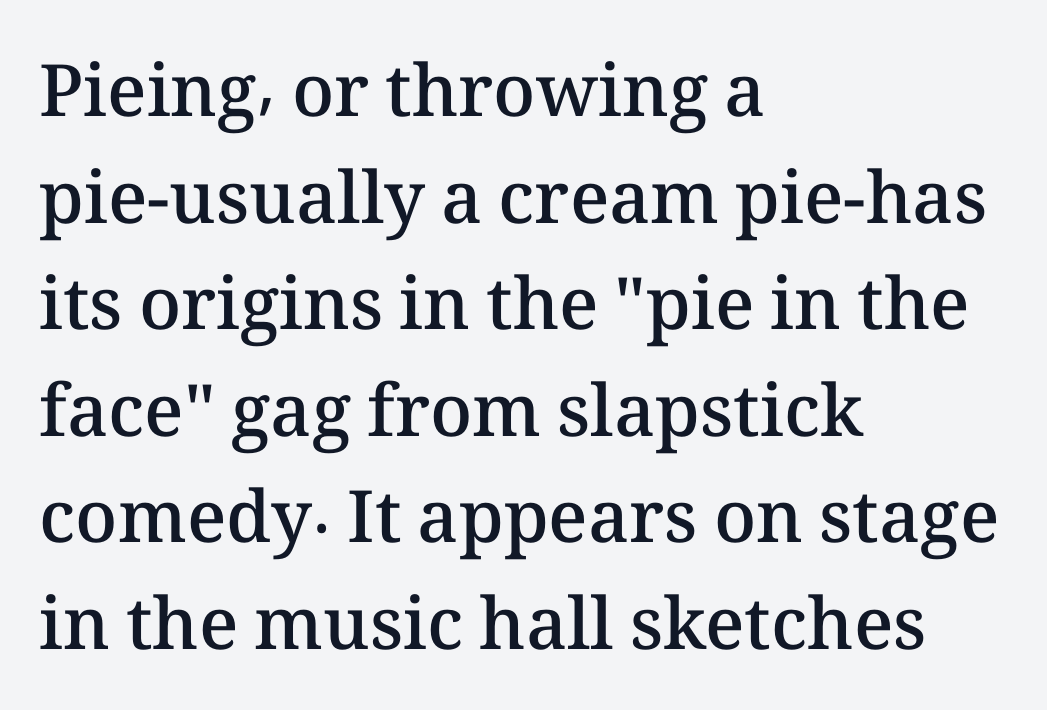
Q: Is the text bold? A: Semi-bold.
Q: Is the text italic (slanted)? A: No, it is upright.
Q: Is the text underlined? A: No.
Q: How is the paragraph aligned? A: Left-aligned.
Q: Is the spacing between letters normal or unusually wide? A: Normal.
Q: Is the spacing between lines tight, normal or loose? A: Normal.
Q: Width (condensed, normal, or wide)? A: Normal.
Q: Stroke contrast? A: Medium.
Q: x-height? A: Medium.
Q: Monospaced? A: No.
